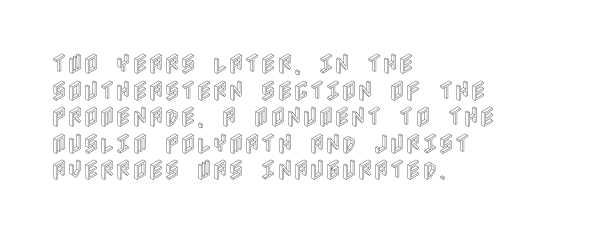
Q: Is the text italic (slanted)? A: No, it is upright.
Q: Is the text underlined? A: No.
Q: How is the paragraph aligned? A: Left-aligned.
Q: Is the spacing between letters normal or unusually wide? A: Normal.
